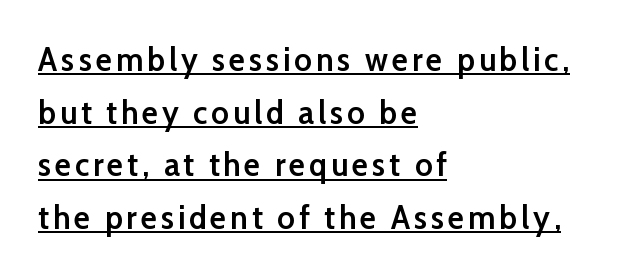
You can tell from the bare stems that sans-serif type was used. Does a line run under the words? Yes, clearly. The face used here is proportionally spaced, like ordinary book or web type. Line beginnings align vertically; line endings do not. In terms of weight, the rendering is demibold, just under bold.
